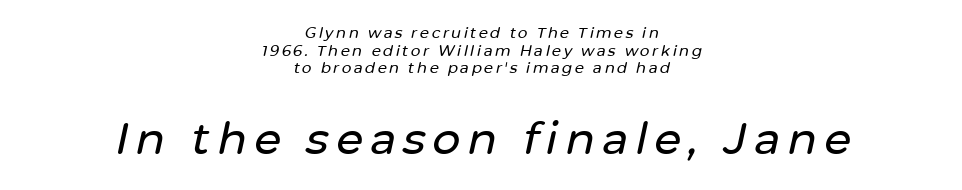
{"italic": "yes", "lean": "right", "slant_degrees": 12, "width": "normal", "stroke_contrast": "low", "x_height": "medium", "monospaced": "no", "underline": "no", "align": "center", "line_spacing_ratio": 1.18, "larger_block": "second", "size_ratio": 2.93, "glyph_px": 44}
